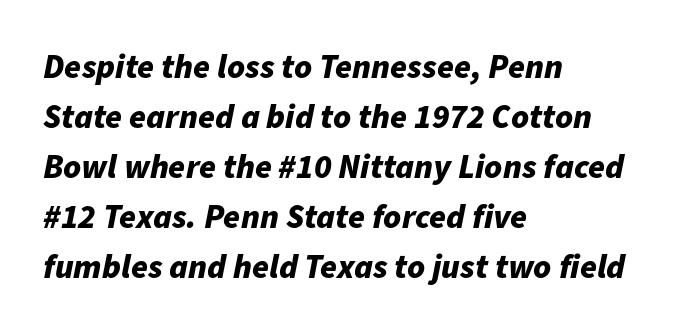
The image shows 34 px bold type, italic (leaning right); set left-aligned, normal line spacing (1.47x), normal letter spacing, not underlined; low stroke contrast and a medium x-height.
